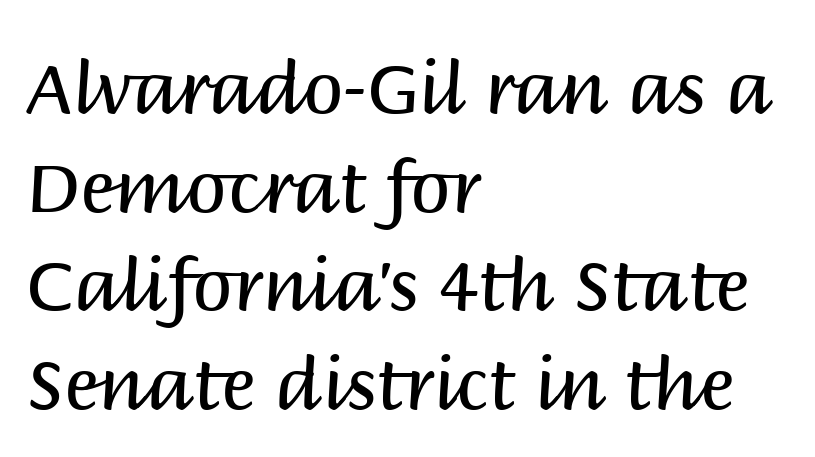
{"serif": "no", "bold": "no", "weight": "regular", "width": "normal", "stroke_contrast": "medium", "x_height": "large", "monospaced": "no", "underline": "no", "align": "left", "line_spacing": "normal", "line_spacing_ratio": 1.37, "letter_spacing": "normal", "letter_spacing_em": 0.0, "glyph_px": 72}
